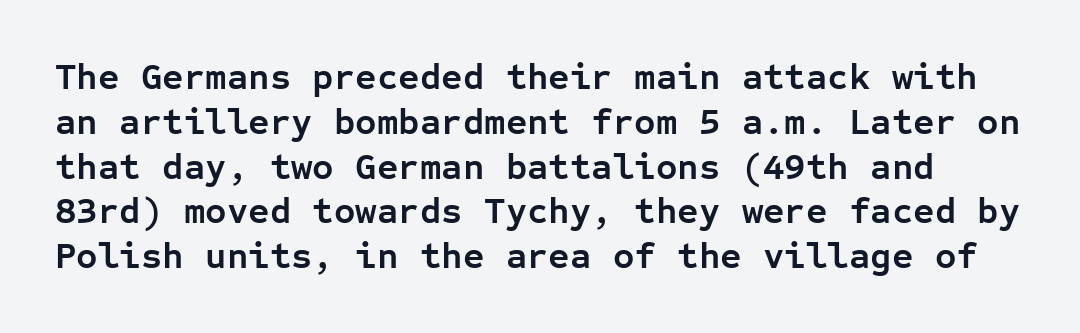
Stroke thickness is high; the sample reads as a true bold. Ordinary non-slanted type is in use. Here the designer chose a console-style face with uniform glyph widths. Compared with typical body copy, the letter spacing here is the same. The glyphs in this specimen are sans serif.
